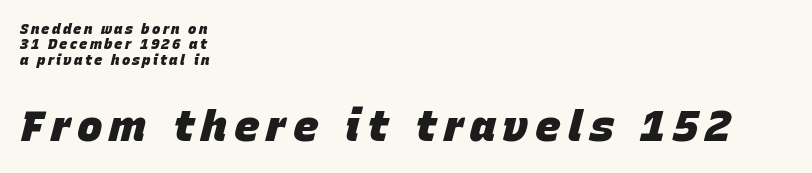
If you squint, the bottom block still reads clearly — it's the larger of the two. Italic? Definitely — the glyphs are oblique. Horizontal alignment here is leftward, the default for most running prose. Does the leading feel generous? Not at all — it's pinched. Pretty heavy lettering here — definitely bold. The specimen omits any rule beneath the text block's lines.
